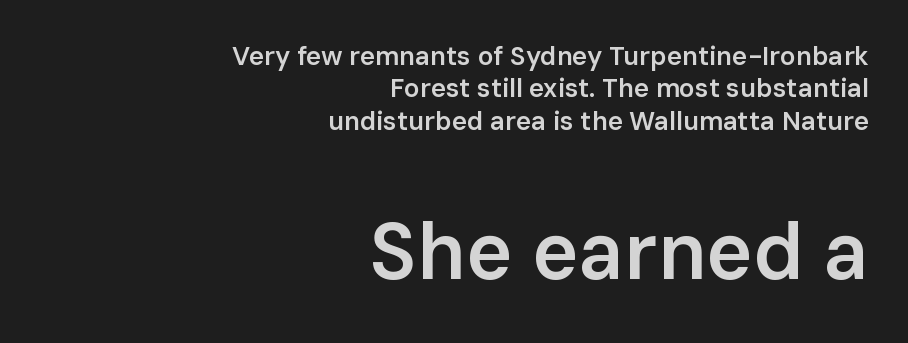
The image shows 79 px semibold sans-serif type, upright; set right-aligned, normal line spacing (1.25x), normal letter spacing, not underlined; the second (bottom) block is 3.04x larger; low stroke contrast and a medium x-height.
